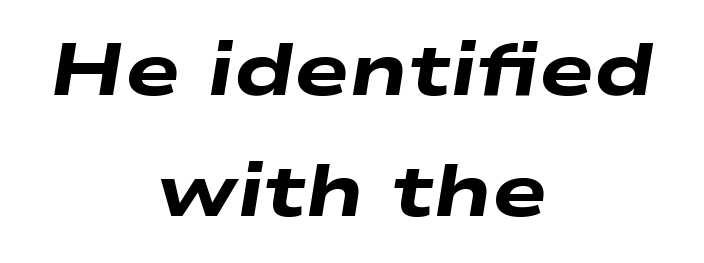
Q: Is the text bold? A: Yes.
Q: Is the text italic (slanted)? A: Yes, it leans right by about 9 degrees.
Q: Is the text underlined? A: No.
Q: How is the paragraph aligned? A: Centered.
Q: Is the spacing between letters normal or unusually wide? A: Normal.
Q: Is the spacing between lines tight, normal or loose? A: Normal.
Q: Width (condensed, normal, or wide)? A: Wide.
Q: Stroke contrast? A: Low.
Q: x-height? A: Medium.
Q: Monospaced? A: No.
